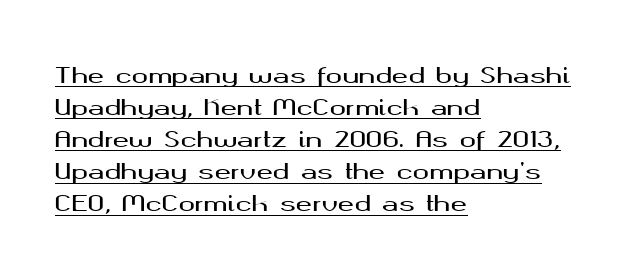
The image shows 22 px text type, upright; set left-aligned, normal line spacing (1.46x), normal letter spacing, underlined.
